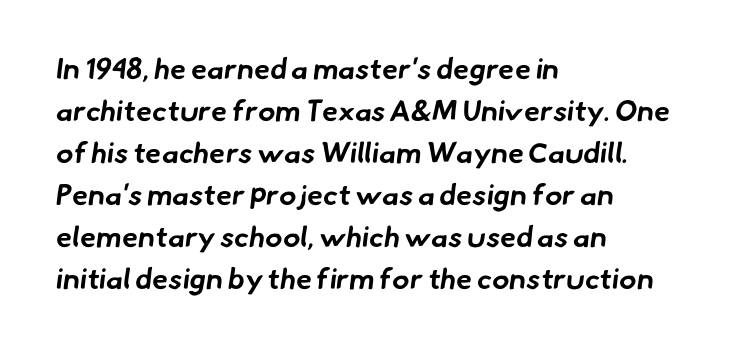
Q: Is the text bold? A: Yes.
Q: Is the typeface a serif or a sans-serif typeface? A: Sans-serif.
Q: Is the text underlined? A: No.
Q: How is the paragraph aligned? A: Left-aligned.
Q: Is the spacing between letters normal or unusually wide? A: Normal.
Q: Is the spacing between lines tight, normal or loose? A: Normal.
Q: Width (condensed, normal, or wide)? A: Normal.
Q: Stroke contrast? A: Low.
Q: x-height? A: Small.
Q: Monospaced? A: No.
